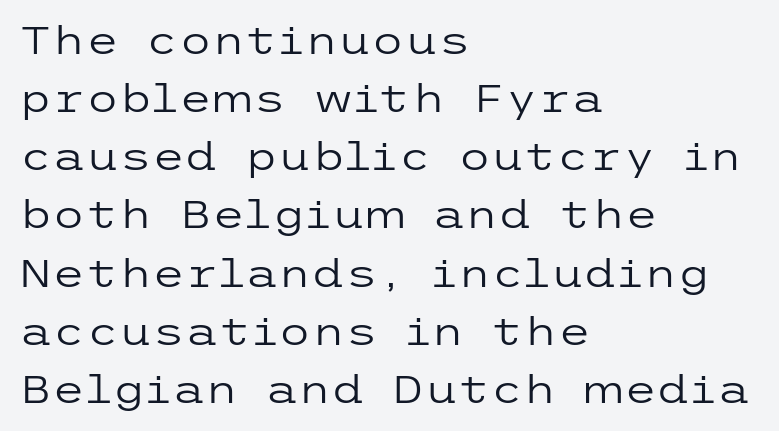
Q: Is the text bold? A: No.
Q: Is the text italic (slanted)? A: No, it is upright.
Q: Is the typeface a serif or a sans-serif typeface? A: Sans-serif.
Q: Is the text underlined? A: No.
Q: How is the paragraph aligned? A: Left-aligned.
Q: Is the spacing between letters normal or unusually wide? A: Normal.
Q: Is the spacing between lines tight, normal or loose? A: Normal.
Q: Width (condensed, normal, or wide)? A: Wide.
Q: Stroke contrast? A: Low.
Q: x-height? A: Medium.
